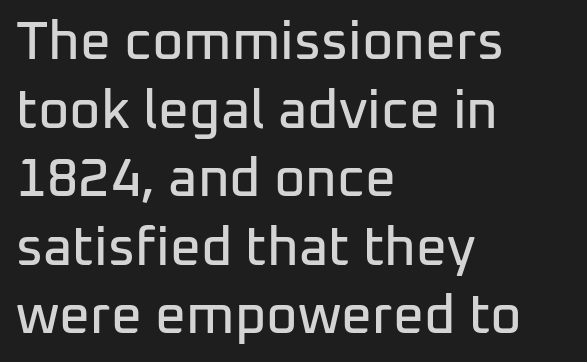
Q: Is the text italic (slanted)? A: No, it is upright.
Q: Is the typeface a serif or a sans-serif typeface? A: Sans-serif.
Q: Is the text underlined? A: No.
Q: How is the paragraph aligned? A: Left-aligned.
Q: Is the spacing between letters normal or unusually wide? A: Normal.
Q: Is the spacing between lines tight, normal or loose? A: Normal.
Q: Width (condensed, normal, or wide)? A: Normal.
Q: Stroke contrast? A: Low.
Q: x-height? A: Medium.
Q: Monospaced? A: No.
